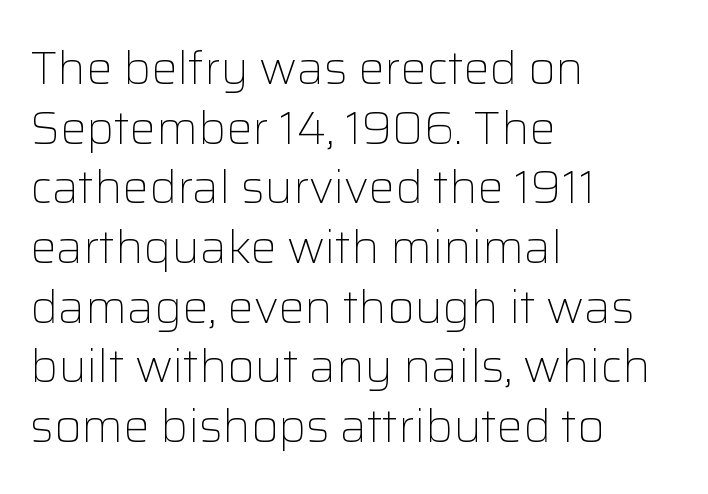
A typesetter would call this leading conventional body-copy spacing. In CSS terms this would be text-align: left. Only glyphs here, with clear space below each row. The tracking reads as untouched default to a designer's eye. The face used here is proportionally spaced, like ordinary book or web type.
